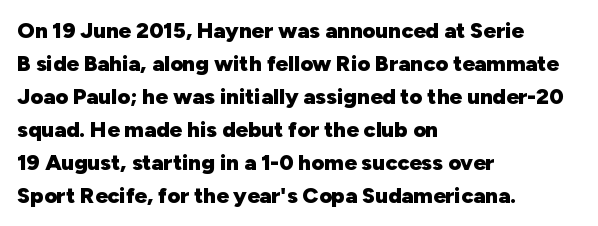
The image shows 22 px bold type, upright; set left-aligned, normal line spacing (1.5x), normal letter spacing, not underlined.
